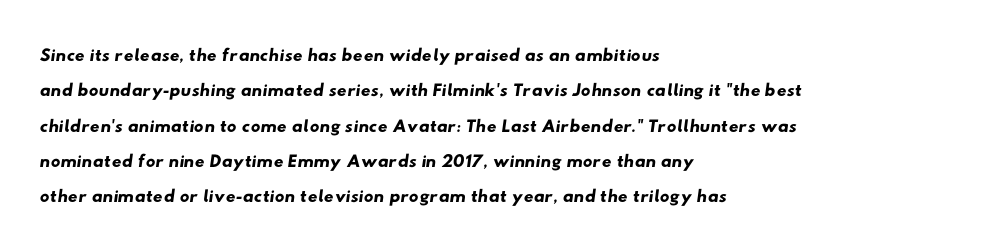
Leftover space on each line is placed entirely after the last word. Short note: letters normally spaced. The zone under the glyphs is completely vacant. What's the leading like? Ordinary, nothing unusual.
